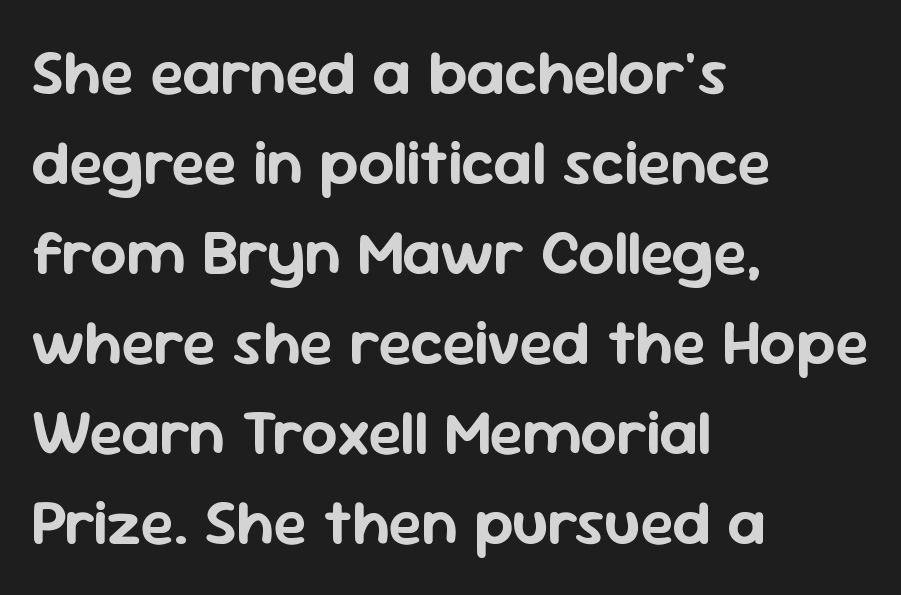
{"serif": "no", "italic": "no", "width": "normal", "stroke_contrast": "low", "x_height": "medium", "monospaced": "no", "underline": "no", "align": "left", "line_spacing": "normal", "line_spacing_ratio": 1.43, "letter_spacing": "normal", "letter_spacing_em": 0.0, "glyph_px": 63}
